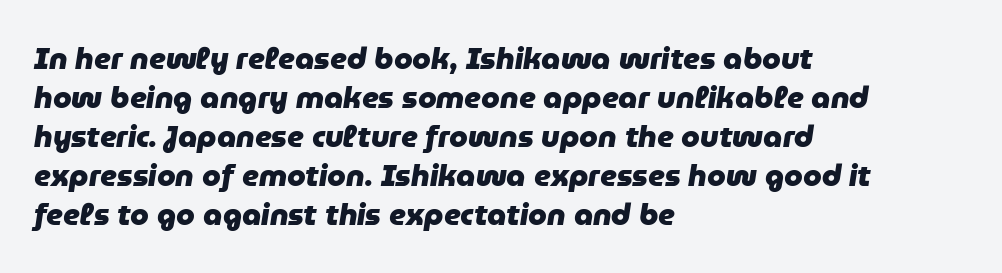
{"italic": "yes", "lean": "right", "slant_degrees": 9, "bold": "yes", "weight": "heavy", "width": "normal", "stroke_contrast": "low", "x_height": "medium", "monospaced": "no", "underline": "no", "align": "left", "line_spacing": "normal", "line_spacing_ratio": 1.3, "letter_spacing": "normal", "letter_spacing_em": 0.0, "glyph_px": 30}
